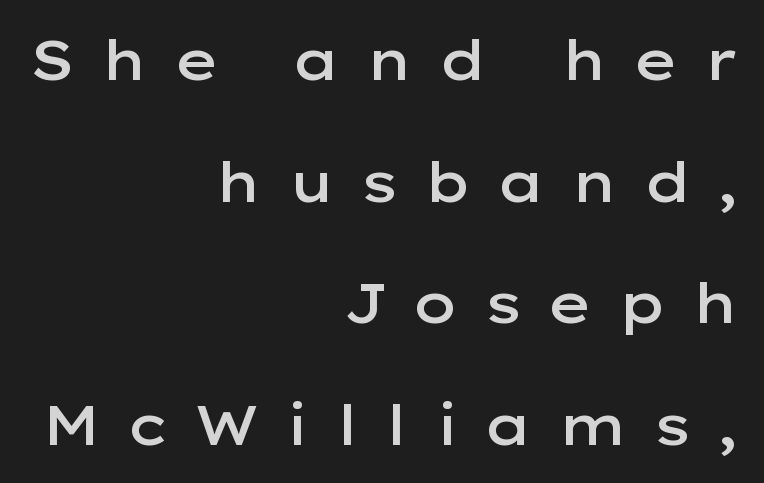
What's the leading like? Stretched, with rows far apart. Any mark beneath the type? The region is blank. The typeface chosen for these lines omits serifs. Each glyph is drawn with semibold strokes, heavier than normal yet not fully bold.
